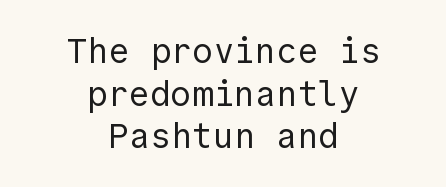
{"serif": "no", "italic": "no", "bold": "no", "weight": "regular", "width": "normal", "x_height": "medium", "underline": "no", "align": "center", "line_spacing_ratio": 1.22, "letter_spacing": "normal", "letter_spacing_em": 0.0, "glyph_px": 35}
